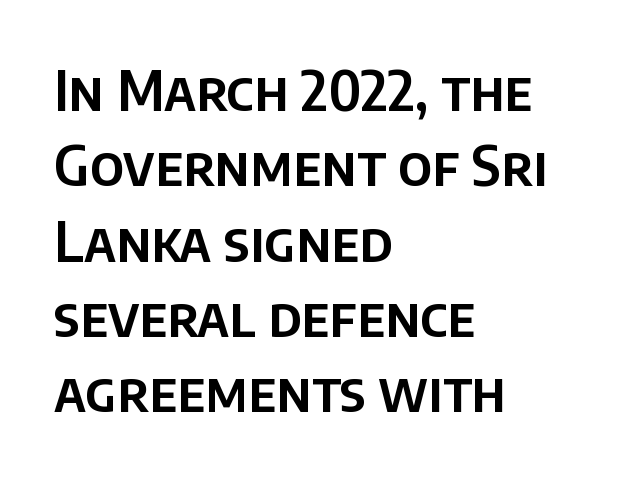
Q: Is the text italic (slanted)? A: No, it is upright.
Q: Is the typeface a serif or a sans-serif typeface? A: Sans-serif.
Q: Is the text underlined? A: No.
Q: How is the paragraph aligned? A: Left-aligned.
Q: Is the spacing between letters normal or unusually wide? A: Normal.
Q: Is the spacing between lines tight, normal or loose? A: Normal.
Q: Width (condensed, normal, or wide)? A: Normal.
Q: Stroke contrast? A: Low.
Q: x-height? A: Large.
Q: Monospaced? A: No.
